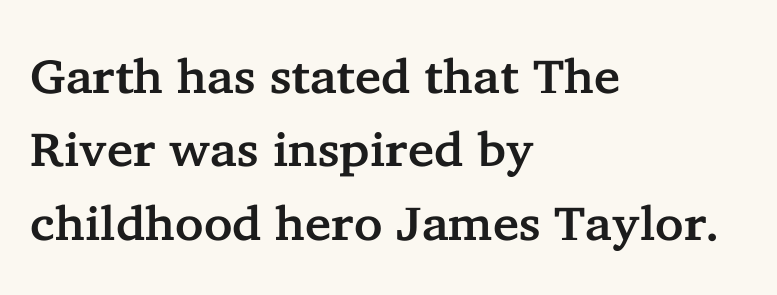
Italic: no, the glyphs are upright roman. The glyphs are unaccompanied by any horizontal stroke below them. The face used here is proportionally spaced, like ordinary book or web type. Every row of glyphs begins at an identical x-position on the left.
